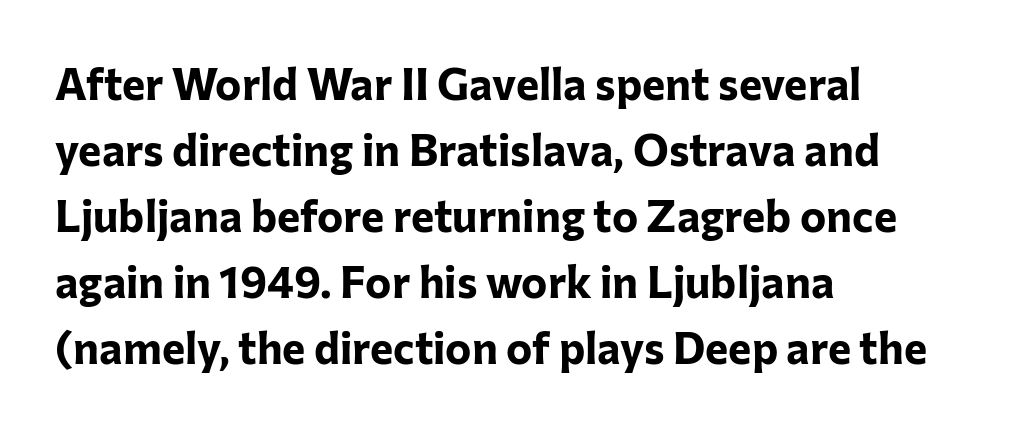
{"serif": "no", "italic": "no", "bold": "yes", "weight": "bold", "width": "normal", "stroke_contrast": "low", "x_height": "medium", "monospaced": "no", "underline": "no", "align": "left", "line_spacing": "normal", "line_spacing_ratio": 1.5, "letter_spacing": "normal", "letter_spacing_em": 0.0, "glyph_px": 44}
